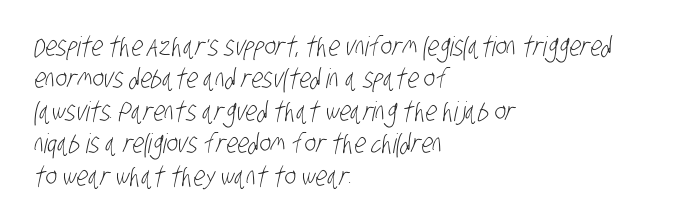
The image shows 27 px text type; set left-aligned, line spacing 1.2x, normal letter spacing, not underlined.
